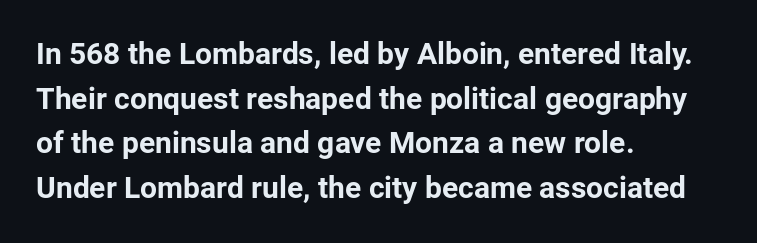
The image shows 30 px bold sans-serif type, upright; set left-aligned, normal line spacing (1.49x), normal letter spacing, not underlined; low stroke contrast and a medium x-height.
